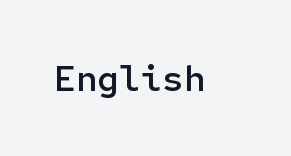
What weight is shown? A semibold, between regular and bold. Note: no serifs on the glyphs. Is the letter spacing exaggerated? No — it looks like the ordinary default. Posture: upright roman. Quick note: underline off.
